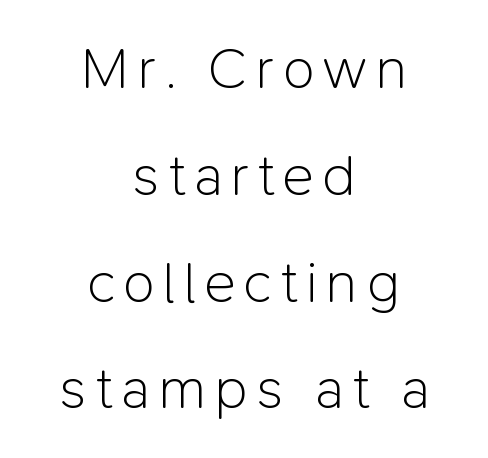
Q: Is the text bold? A: No.
Q: Is the text italic (slanted)? A: No, it is upright.
Q: Is the typeface a serif or a sans-serif typeface? A: Sans-serif.
Q: Is the text underlined? A: No.
Q: How is the paragraph aligned? A: Centered.
Q: Width (condensed, normal, or wide)? A: Normal.
Q: Stroke contrast? A: Low.
Q: x-height? A: Medium.
Q: Monospaced? A: No.
